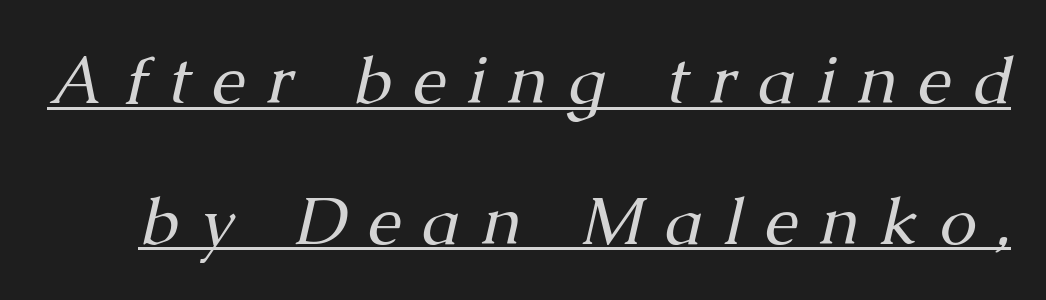
The type family on display is of the serif kind. The block of text is sparse from top to bottom, with ample space between rows. The weight tops out at a normal text grade. Rendered with sloped, italic letterforms.
